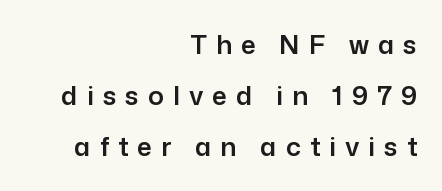
The image shows 26 px text type, upright; set right-aligned, loose line spacing (1.97x), unusually wide letter spacing (+0.35 em), not underlined.
